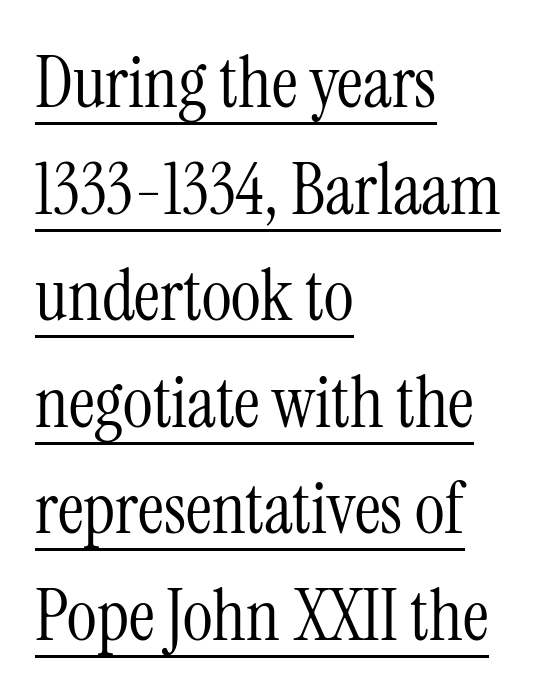
Line spacing here is normal. Caption: multi-line text, flush left, ragged right. The font is comparable to plain body text, perhaps lighter. Every character sits straight up, as roman type does. Nothing unusual about the tracking: characters are spaced as the font intends.
